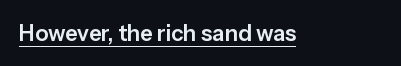
Q: Is the text italic (slanted)? A: No, it is upright.
Q: Is the text underlined? A: Yes.
Q: Is the spacing between letters normal or unusually wide? A: Normal.
